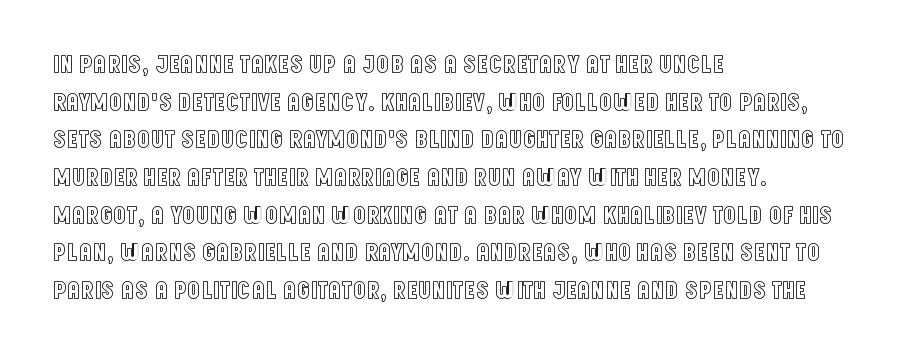
The image shows 26 px text type, upright; set left-aligned, normal line spacing (1.45x), normal letter spacing, not underlined.
